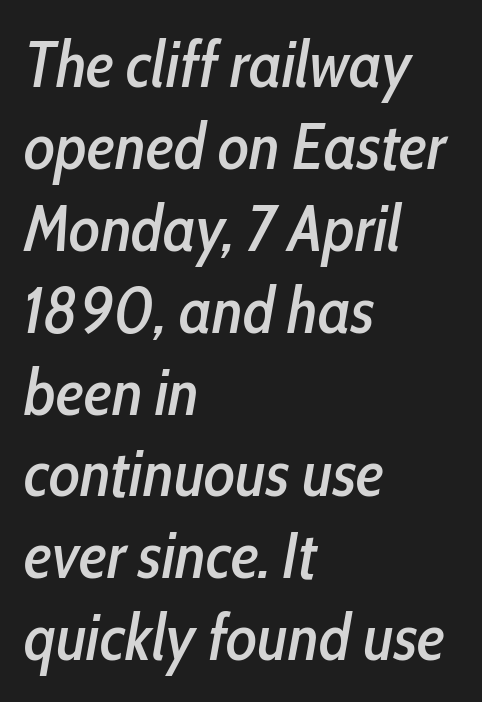
The passage shown is not underscored anywhere. Evenly set lines give the paragraph a standard silhouette. Does the lettering tilt? It does — this is italic. A student would call this left alignment; a typographer would say flush left, rag right. Proportional: the letters do not fall into vertical columns. No extra tracking has been applied to these lines.
